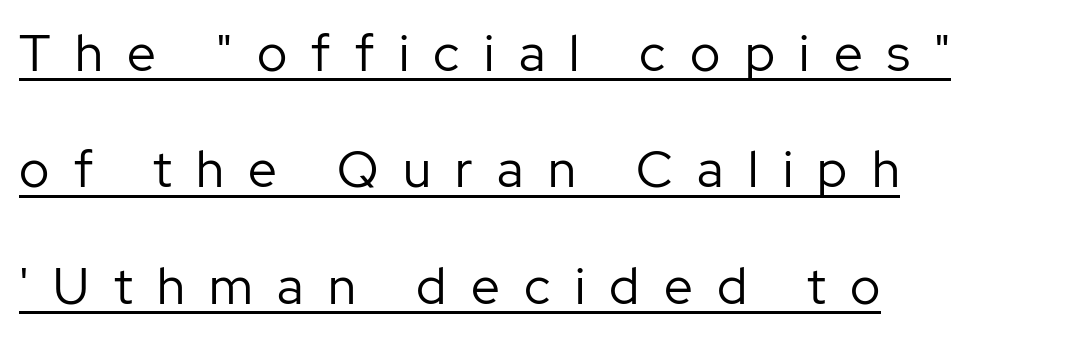
{"serif": "no", "italic": "no", "bold": "no", "weight": "regular", "width": "normal", "stroke_contrast": "low", "x_height": "medium", "monospaced": "no", "underline": "yes", "align": "left", "line_spacing": "loose", "line_spacing_ratio": 2.28, "letter_spacing": "wide", "letter_spacing_em": 0.48, "glyph_px": 51}
